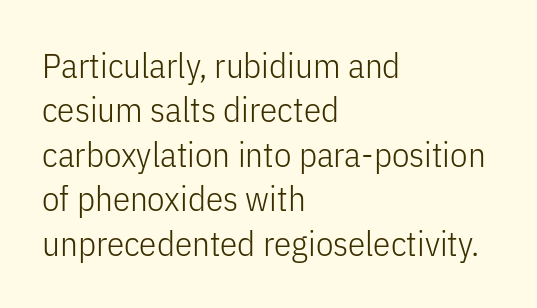
Varying glyph widths throughout — classic text-font behaviour. These lines are composed in type without serifs. Vertical spacing — default. Leftover space on each line is placed entirely after the last word.
